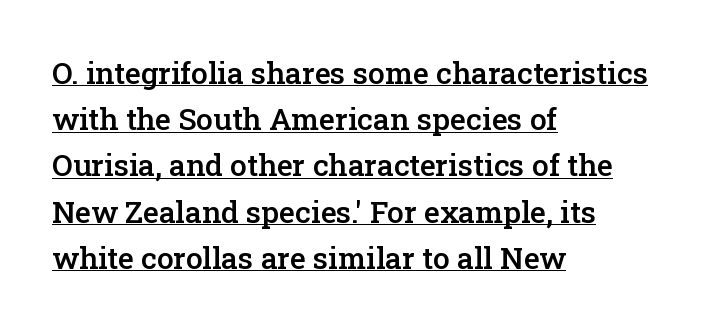
{"serif": "yes", "italic": "no", "bold": "semi", "weight": "semibold", "width": "normal", "stroke_contrast": "low", "x_height": "medium", "monospaced": "no", "underline": "yes", "align": "left", "line_spacing": "normal", "line_spacing_ratio": 1.54, "letter_spacing": "normal", "letter_spacing_em": 0.0, "glyph_px": 30}
